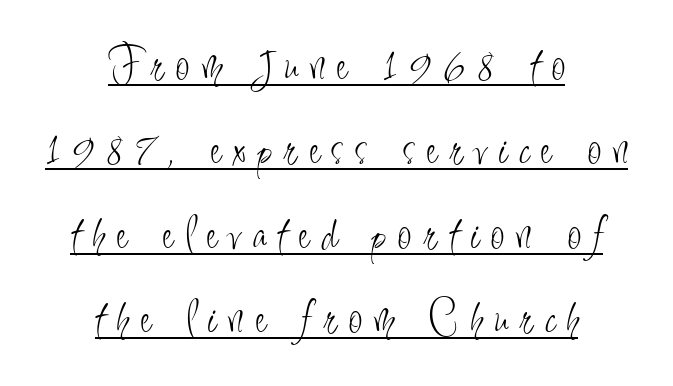
{"serif": "no", "bold": "no", "weight": "light", "width": "condensed", "stroke_contrast": "low", "x_height": "small", "monospaced": "no", "underline": "yes", "align": "center", "line_spacing": "normal", "line_spacing_ratio": 1.69, "letter_spacing": "wide", "letter_spacing_em": 0.25, "glyph_px": 50}
